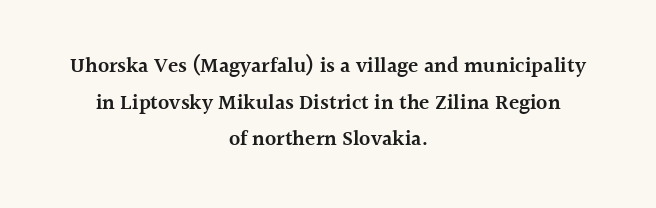
A roman cut, with each character standing at attention. Typographic density is moderately raised because the face is semibold. The lines in this sample share a center point and differ in where they start and stop. Has an underline been added? It has not. The line texture is even and compact thanks to regular tracking.
